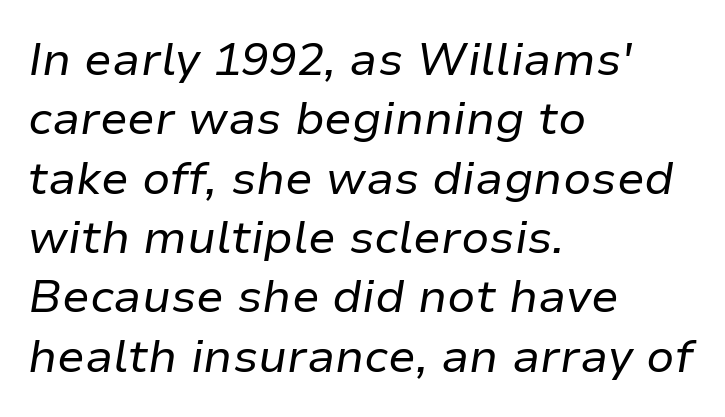
{"italic": "yes", "lean": "right", "slant_degrees": 9, "bold": "no", "weight": "regular", "width": "normal", "stroke_contrast": "low", "x_height": "medium", "monospaced": "no", "underline": "no", "align": "left", "line_spacing": "normal", "line_spacing_ratio": 1.29, "letter_spacing": "normal", "letter_spacing_em": 0.0, "glyph_px": 46}
